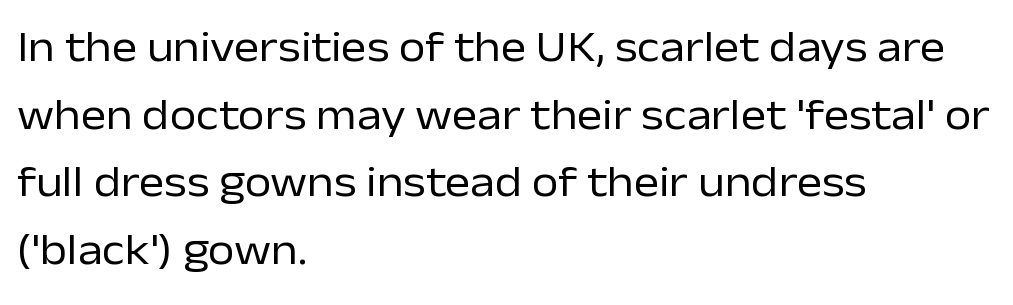
{"serif": "no", "italic": "no", "bold": "no", "weight": "regular", "width": "normal", "stroke_contrast": "low", "x_height": "medium", "monospaced": "no", "underline": "no", "align": "left", "line_spacing": "normal", "line_spacing_ratio": 1.57, "letter_spacing": "normal", "letter_spacing_em": 0.0, "glyph_px": 43}
